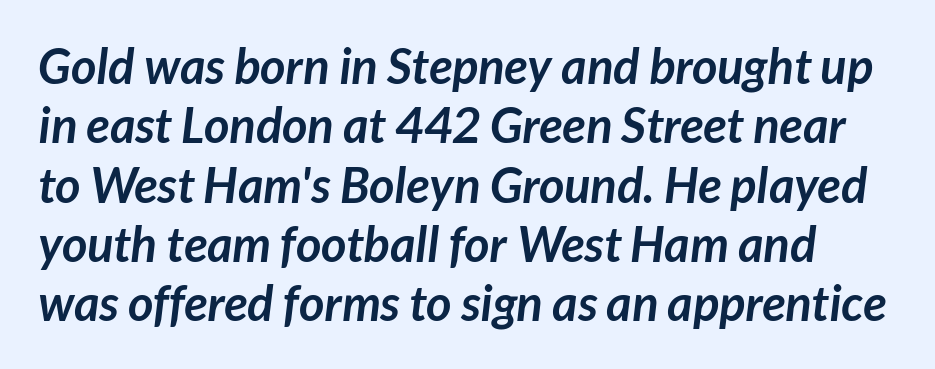
The image shows 49 px semibold sans-serif type; set line spacing 1.21x, normal letter spacing, not underlined; low stroke contrast and a medium x-height.
